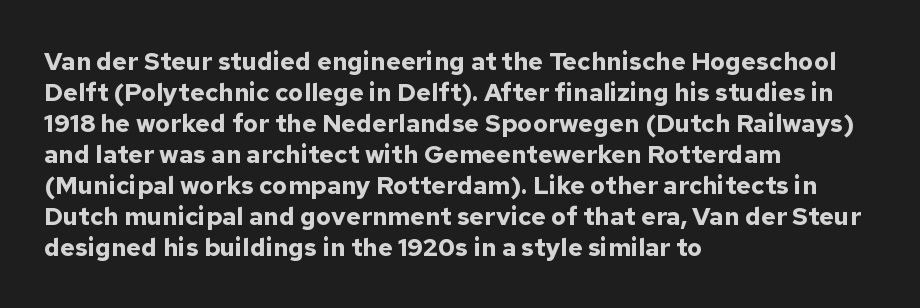
The image shows 25 px bold type, upright; set left-aligned, line spacing 1.24x, normal letter spacing, not underlined.
